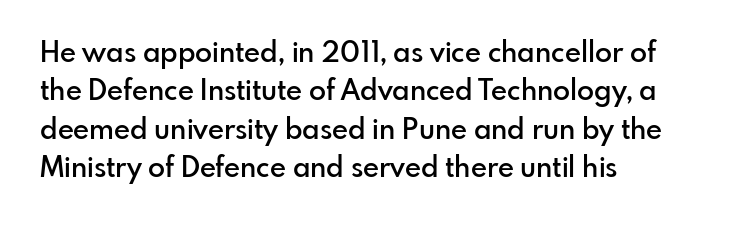
Moderately thickened strokes mark this as semibold type. This rendering uses left alignment, leaving the right contour irregular. The passage shown is not underscored anywhere. Vertical spacing — default. Is this a fixed-width face? No — the glyphs have proportional, varying widths. Compared with typical body copy, the letter spacing here is the same.
